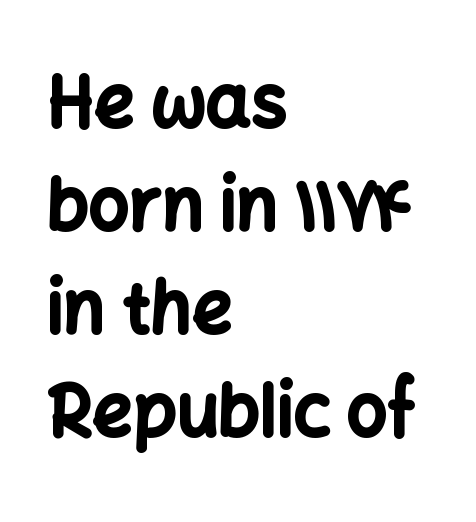
{"serif": "no", "italic": "no", "bold": "yes", "weight": "bold", "width": "normal", "stroke_contrast": "low", "x_height": "medium", "monospaced": "no", "underline": "no", "align": "left", "line_spacing": "normal", "line_spacing_ratio": 1.45, "letter_spacing": "normal", "letter_spacing_em": 0.0, "glyph_px": 71}
